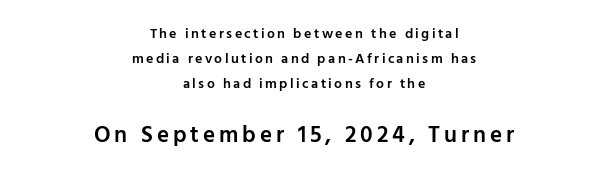
Q: Is the text bold? A: Semi-bold.
Q: Is the text italic (slanted)? A: No, it is upright.
Q: Is the text underlined? A: No.
Q: How is the paragraph aligned? A: Centered.
Q: Which block of text is set in a larger size, the first (top) or the second (bottom)? A: The second (bottom) one.
